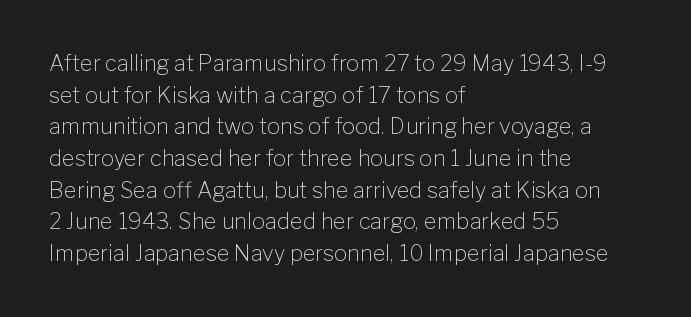
Q: Is the text bold? A: No.
Q: Is the text italic (slanted)? A: No, it is upright.
Q: Is the text underlined? A: No.
Q: How is the paragraph aligned? A: Left-aligned.
Q: Is the spacing between letters normal or unusually wide? A: Normal.
Q: Is the spacing between lines tight, normal or loose? A: Normal.
